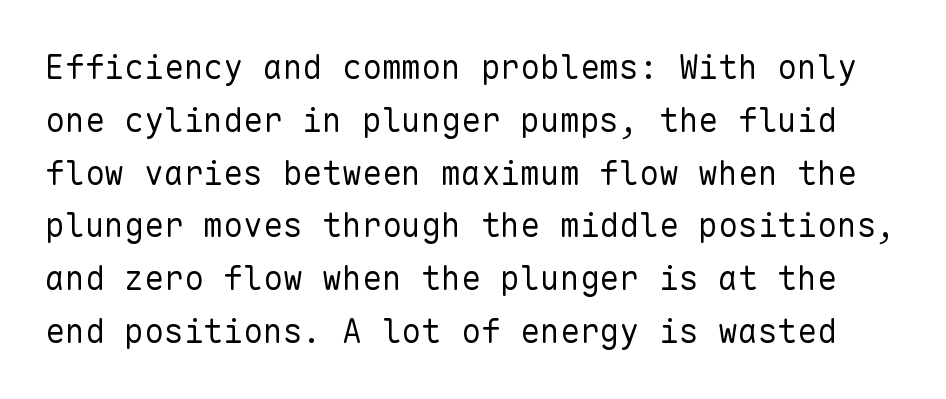
The image shows 33 px regular-weight sans-serif type, upright, monospaced; set normal line spacing (1.6x), normal letter spacing, not underlined; low stroke contrast and a medium x-height.
